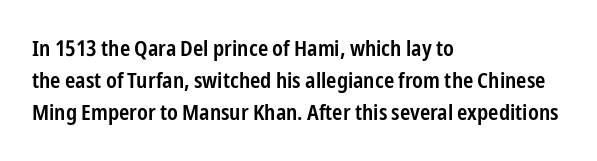
A typesetter would mark this as roman, not italic. If you drew a ruler down the left edge, every line would touch it. Look at the tracking — it's just the regular setting, nothing added. Regular leading.
